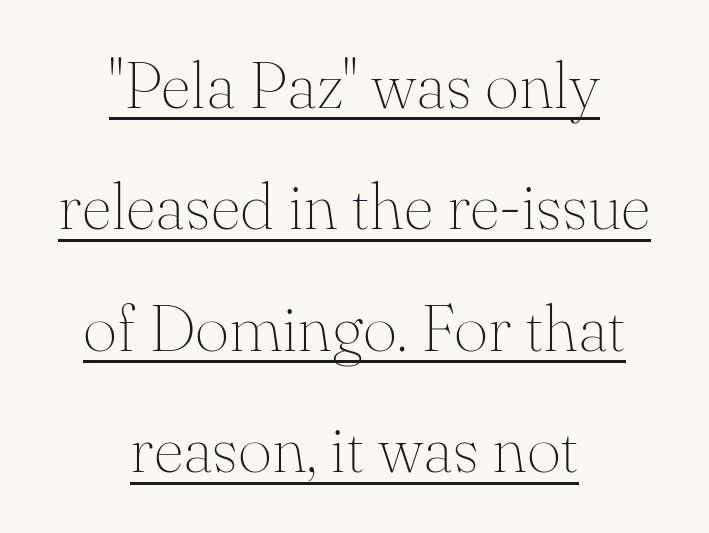
Think standard paragraph weight, or any step lighter than that. Tall strokes in this sample are plumb rather than angled. In terms of letterform style, serifs are clearly present. Students, observe the line beneath the letters — that is underlining. Nothing unusual about the tracking: characters are spaced as the font intends. A typesetter would call this proportional, since set widths differ per character.
